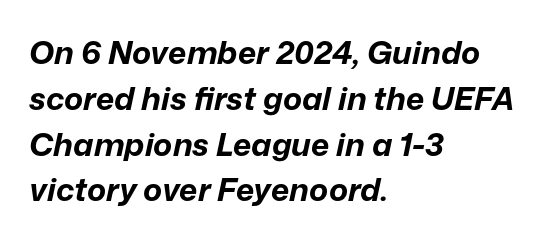
The rendering uses a moderate line-height, typical for paragraphs. Every row of glyphs begins at an identical x-position on the left. Characters follow at the spacing the type designer built in. Here the designer chose a conventional face with non-uniform glyph widths. Does the lettering tilt? It does — this is italic.
